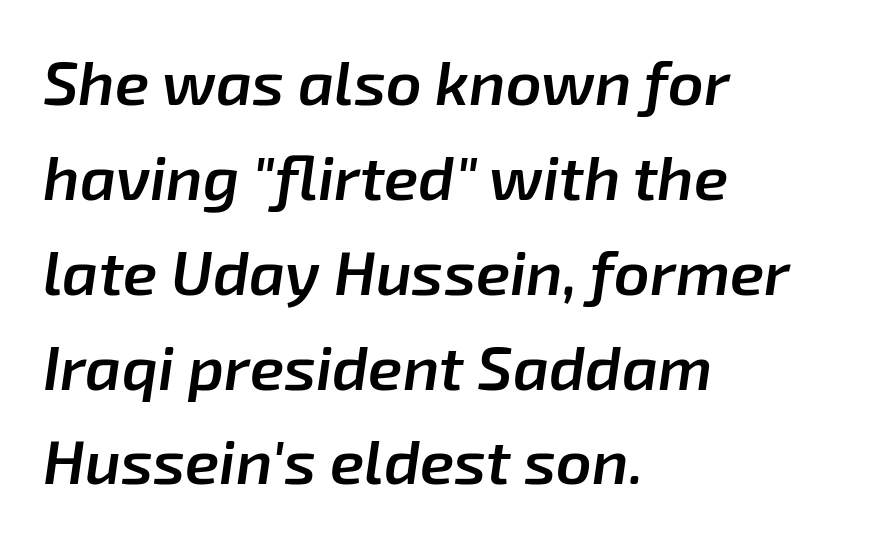
The image shows 62 px semibold type, italic (leaning right); set left-aligned, normal line spacing (1.53x), normal letter spacing, not underlined; low stroke contrast and a medium x-height.
